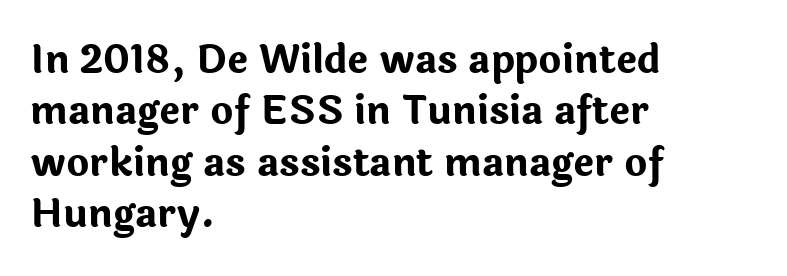
The image shows 39 px bold sans-serif type, upright; set left-aligned, normal line spacing (1.32x), normal letter spacing, not underlined; low stroke contrast and a medium x-height.
